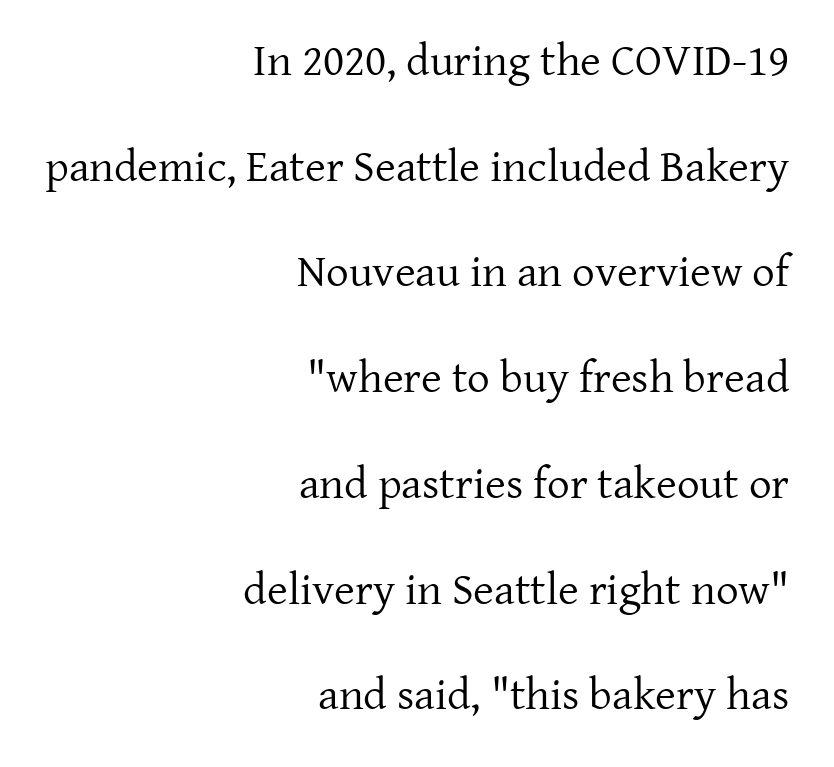
In terms of posture, this sample is upright. Proportional: the letters do not fall into vertical columns. A flush-right, rag-left setting is used for this passage. The text was rendered using a seriffed face with decorative stroke endings. Rule under the text: the space is simply empty. Summary of weight: not heavy and not bold.
